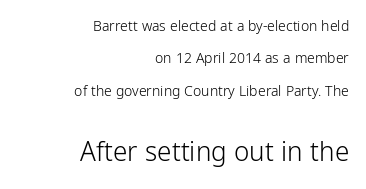
The image shows 26 px text type, upright; set right-aligned, loose line spacing (2.32x), normal letter spacing, not underlined; the second (bottom) block is 1.86x larger.
